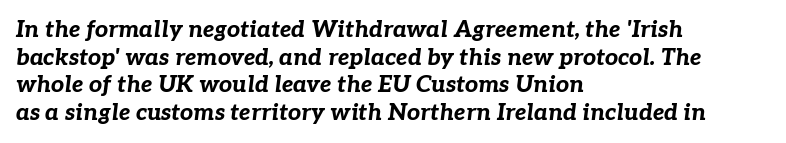
Q: Is the text bold? A: Yes.
Q: Is the text italic (slanted)? A: Yes, it leans right by about 7 degrees.
Q: Is the text underlined? A: No.
Q: How is the paragraph aligned? A: Left-aligned.
Q: Is the spacing between letters normal or unusually wide? A: Normal.
